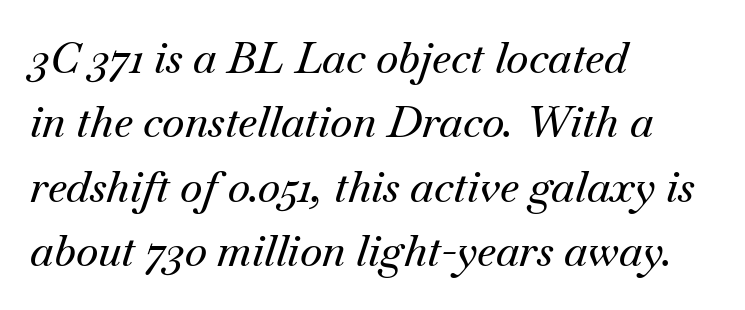
The image shows 43 px serif type, italic (leaning right); set left-aligned, normal line spacing (1.5x), normal letter spacing, not underlined; medium stroke contrast and a small x-height.
